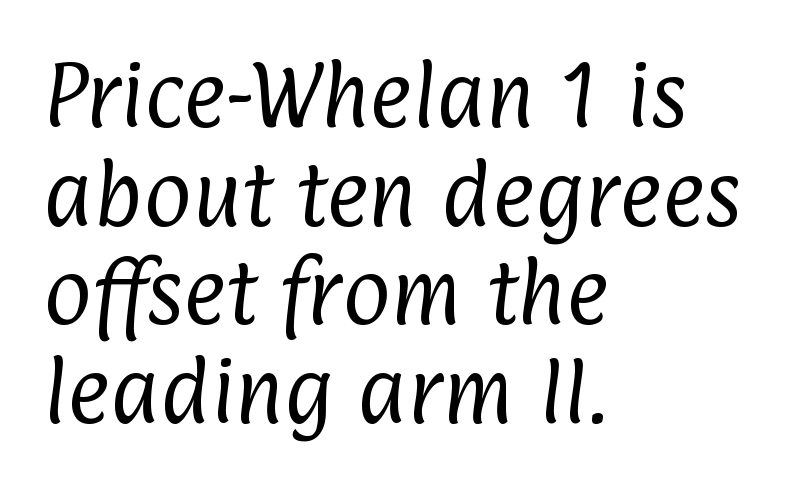
Q: Is the text bold? A: No.
Q: Is the typeface a serif or a sans-serif typeface? A: Sans-serif.
Q: Is the text underlined? A: No.
Q: How is the paragraph aligned? A: Left-aligned.
Q: Is the spacing between letters normal or unusually wide? A: Normal.
Q: Is the spacing between lines tight, normal or loose? A: Normal.
Q: Width (condensed, normal, or wide)? A: Condensed.
Q: Stroke contrast? A: Low.
Q: x-height? A: Medium.
Q: Monospaced? A: No.
